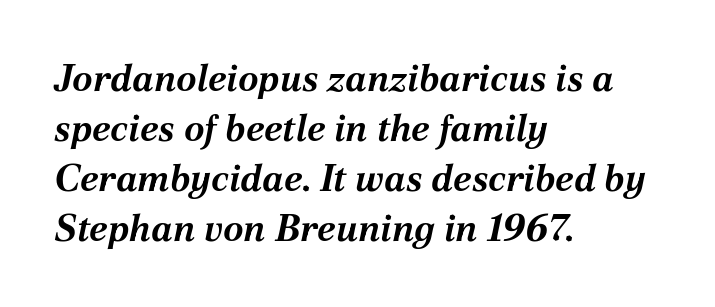
Q: Is the text bold? A: Yes.
Q: Is the text italic (slanted)? A: Yes, it leans right by about 12 degrees.
Q: Is the text underlined? A: No.
Q: How is the paragraph aligned? A: Left-aligned.
Q: Is the spacing between letters normal or unusually wide? A: Normal.
Q: Is the spacing between lines tight, normal or loose? A: Normal.
Q: Width (condensed, normal, or wide)? A: Normal.
Q: Stroke contrast? A: Medium.
Q: x-height? A: Medium.
Q: Monospaced? A: No.
